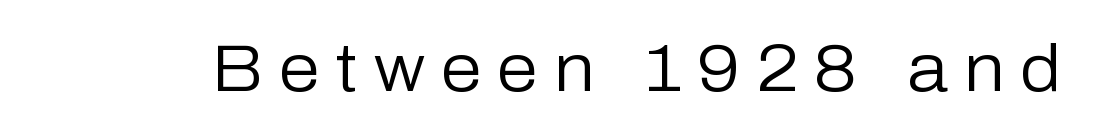
Is this a heavy cut? Hardly; it is regular or lighter. A clean baseline with only descenders dipping below it. Are there feet on the stems? There aren't — it's a sans. Do the characters align in a grid? No, the font is proportional.
